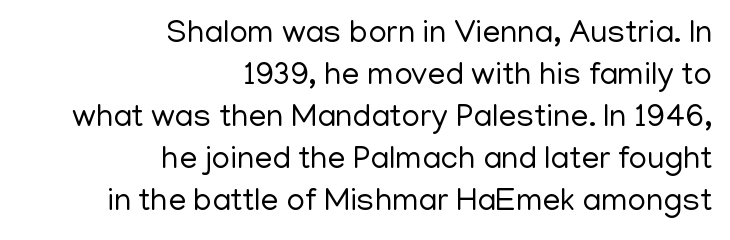
Q: Is the text bold? A: No.
Q: Is the text italic (slanted)? A: No, it is upright.
Q: Is the typeface a serif or a sans-serif typeface? A: Sans-serif.
Q: Is the text underlined? A: No.
Q: How is the paragraph aligned? A: Right-aligned.
Q: Is the spacing between letters normal or unusually wide? A: Normal.
Q: Is the spacing between lines tight, normal or loose? A: Normal.
Q: Width (condensed, normal, or wide)? A: Normal.
Q: Stroke contrast? A: Low.
Q: x-height? A: Medium.
Q: Monospaced? A: No.
